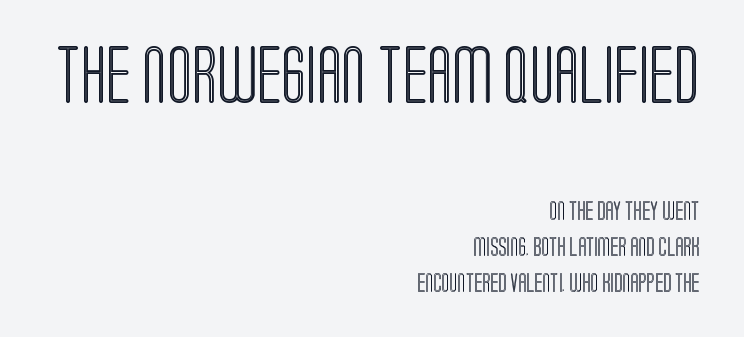
Q: Is the text italic (slanted)? A: No, it is upright.
Q: Is the text underlined? A: No.
Q: How is the paragraph aligned? A: Right-aligned.
Q: Is the spacing between letters normal or unusually wide? A: Normal.
Q: Which block of text is set in a larger size, the first (top) or the second (bottom)? A: The first (top) one.
Q: Width (condensed, normal, or wide)? A: Condensed.
Q: x-height? A: Large.
Q: Monospaced? A: No.
